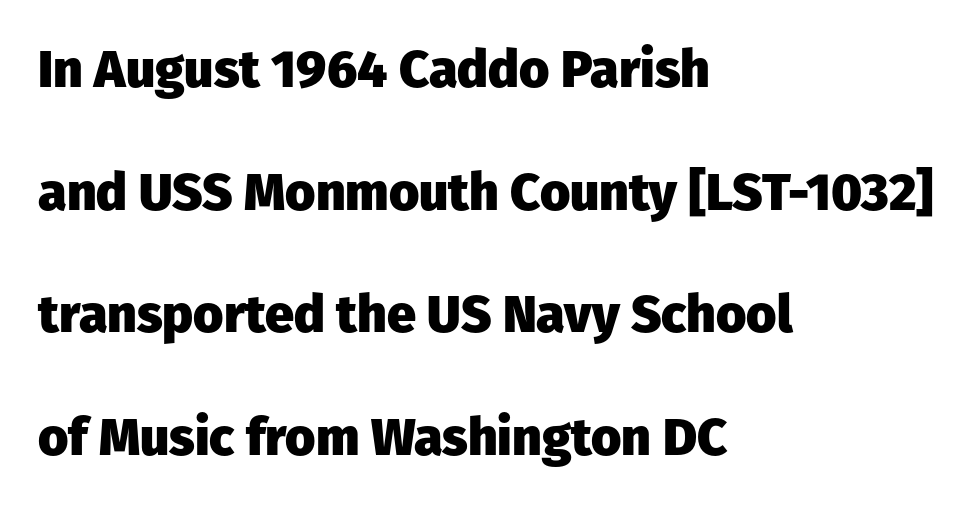
Q: Is the text bold? A: Yes.
Q: Is the text italic (slanted)? A: No, it is upright.
Q: Is the typeface a serif or a sans-serif typeface? A: Sans-serif.
Q: Is the text underlined? A: No.
Q: How is the paragraph aligned? A: Left-aligned.
Q: Is the spacing between letters normal or unusually wide? A: Normal.
Q: Is the spacing between lines tight, normal or loose? A: Loose.
Q: Width (condensed, normal, or wide)? A: Normal.
Q: Stroke contrast? A: Low.
Q: x-height? A: Medium.
Q: Monospaced? A: No.
